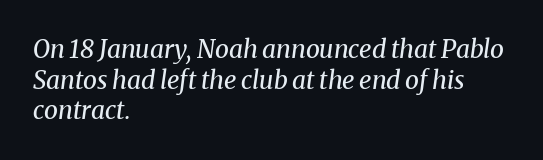
The image shows 25 px text type, italic (leaning right); set left-aligned, line spacing 1.23x, normal letter spacing, not underlined.
